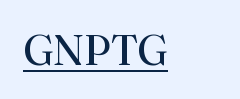
Default kerning and tracking; the words read as compact shapes. I'd call this a serif setting — the letters wear small feet. Where is the straight margin? On the left. Here the designer chose a conventional face with non-uniform glyph widths. This rendering features underlined lettering.
